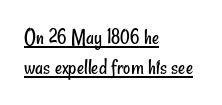
Q: Is the text bold? A: No.
Q: Is the text underlined? A: Yes.
Q: How is the paragraph aligned? A: Left-aligned.
Q: Is the spacing between letters normal or unusually wide? A: Normal.
Q: Is the spacing between lines tight, normal or loose? A: Normal.
